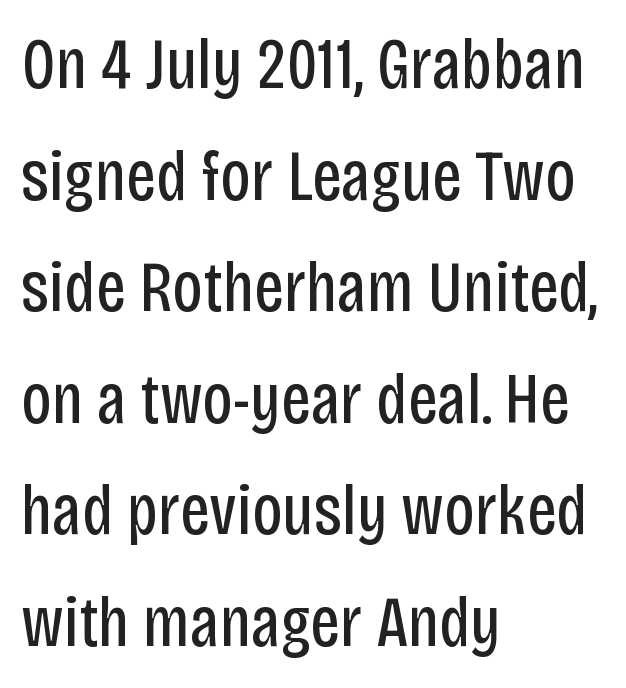
Nope, no serifs anywhere on these letters. The horizontal fit of the characters is conventional and even. Casual observation: everything's shoved over to the left. It's the straight-up-and-down kind of type. The line-height multiplier appears to be the usual default.
